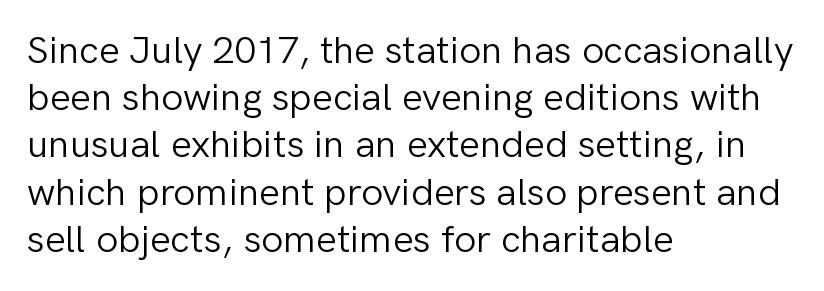
Quick note: not italic, upright. The text block is weighted toward the left margin, trailing off unevenly rightward. Compared with a typical body face, this is equally light or lighter still. There is no visible air inserted between adjacent glyphs. Letterform terminals end flat and unadorned throughout the passage. Underlining? Definitely not there.
